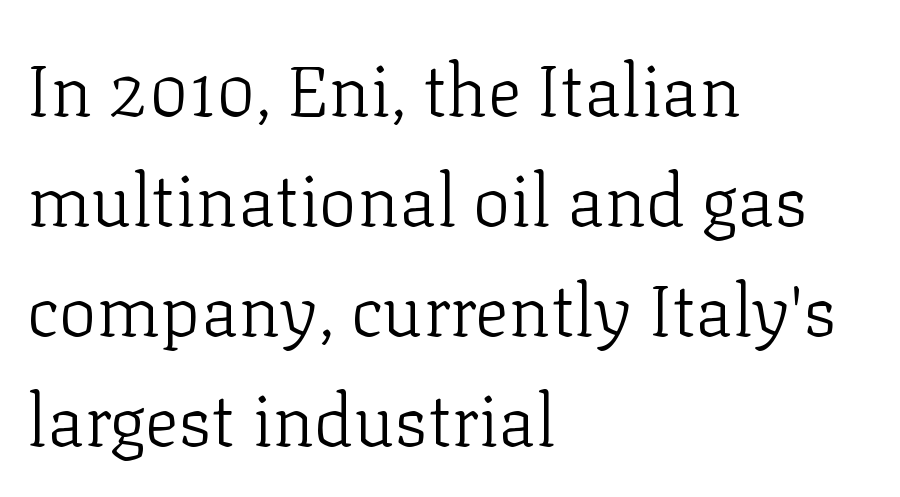
Q: Is the text bold? A: No.
Q: Is the text italic (slanted)? A: No, it is upright.
Q: Is the typeface a serif or a sans-serif typeface? A: Serif.
Q: Is the text underlined? A: No.
Q: How is the paragraph aligned? A: Left-aligned.
Q: Is the spacing between letters normal or unusually wide? A: Normal.
Q: Is the spacing between lines tight, normal or loose? A: Normal.
Q: Width (condensed, normal, or wide)? A: Normal.
Q: Stroke contrast? A: Low.
Q: x-height? A: Medium.
Q: Monospaced? A: No.
